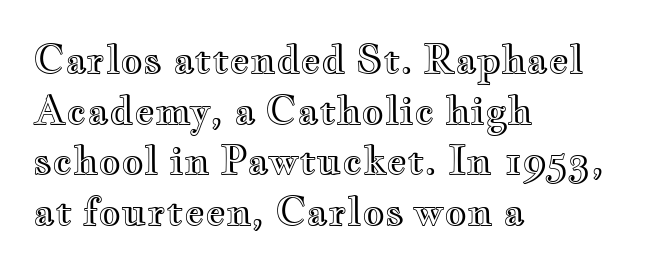
{"italic": "no", "width": "wide", "x_height": "small", "monospaced": "no", "underline": "no", "align": "left", "line_spacing": "normal", "line_spacing_ratio": 1.3, "letter_spacing": "normal", "letter_spacing_em": 0.0, "glyph_px": 39}
